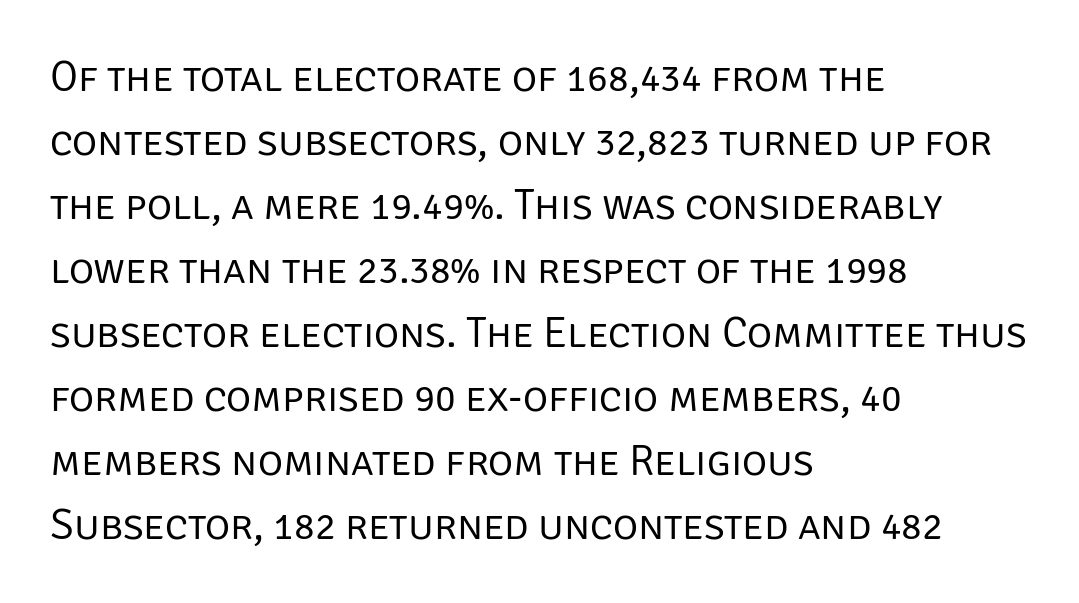
The image shows 43 px regular-weight sans-serif type, upright; set left-aligned, normal line spacing (1.49x), normal letter spacing, not underlined; low stroke contrast and a large x-height.
